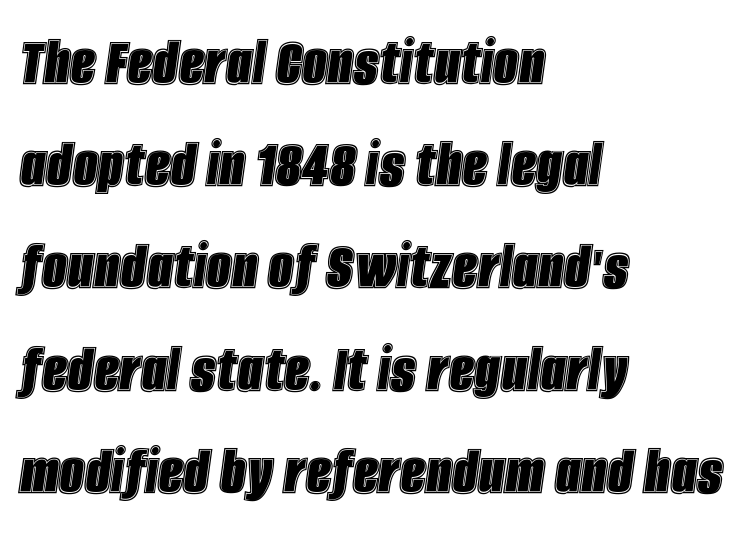
The image shows 71 px condensed type, italic (leaning right); set left-aligned, normal line spacing (1.44x), normal letter spacing, not underlined; a large x-height.
